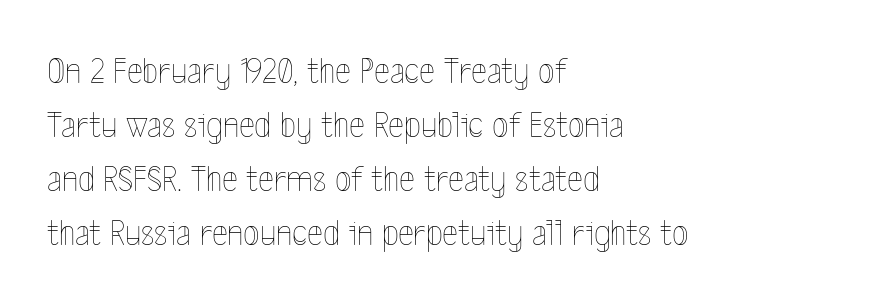
The image shows 38 px thin, condensed type, upright; set left-aligned, normal line spacing (1.42x), normal letter spacing, not underlined; a medium x-height.
